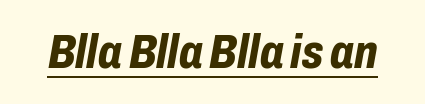
The image shows 48 px bold, condensed type, italic (leaning right); set normal letter spacing, underlined; low stroke contrast and a medium x-height.
